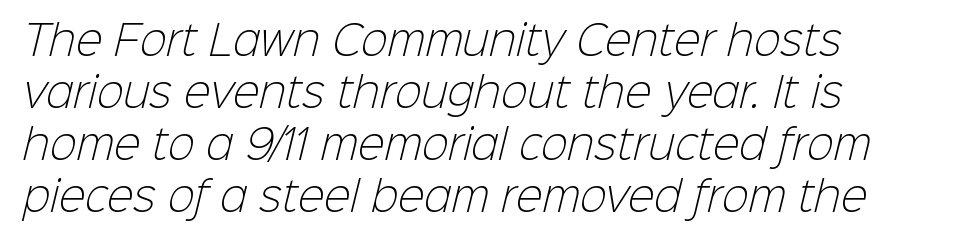
Honestly, the row spacing looks completely unremarkable. The rendering shows plain stroke endings on the letterforms — a sans-serif design. You could not count columns in this text — the font is proportionally spaced. A bare baseline throughout the passage.
